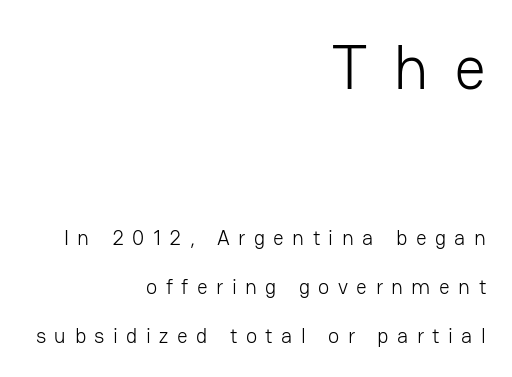
Classification — sans serif. The type sits square on the baseline with zero lean. Line endings align vertically; line beginnings do not. Bigger letters appear in the top chunk; the bottom chunk is reduced.
